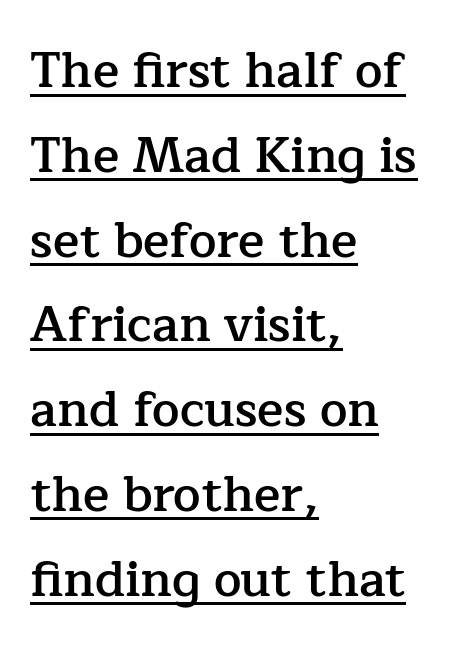
The rendering uses natural spacing where letterforms have individual widths. Designer's note — italics off, roman on. Check where the strokes stop: tiny serifs finish them off. Decoration check: the copy is underlined. The paragraph has a hard left edge and a soft right edge. Typographic density is moderately raised because the face is semibold.
